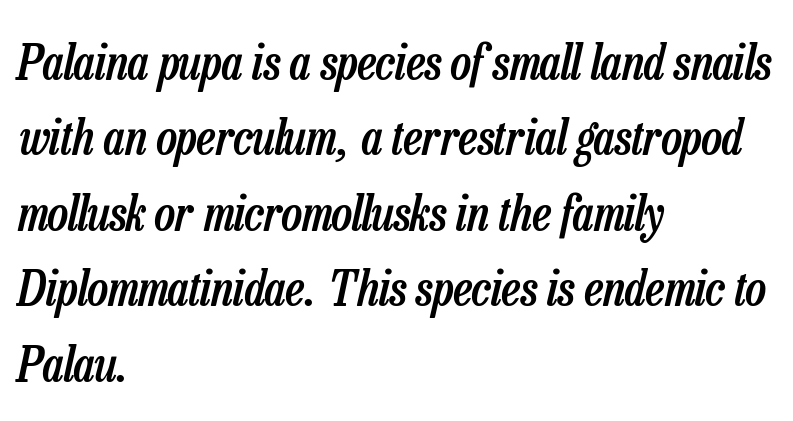
This block has exactly the height ordinary leading produces. The strokes are fattened partway — semibold, not bold. The space beneath each line is pristine and unruled. This sample is left-justified, so line endings fall wherever the words run out.
